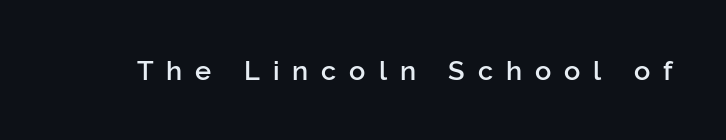
Q: Is the text italic (slanted)? A: No, it is upright.
Q: Is the text underlined? A: No.
Q: Is the spacing between letters normal or unusually wide? A: Unusually wide.
